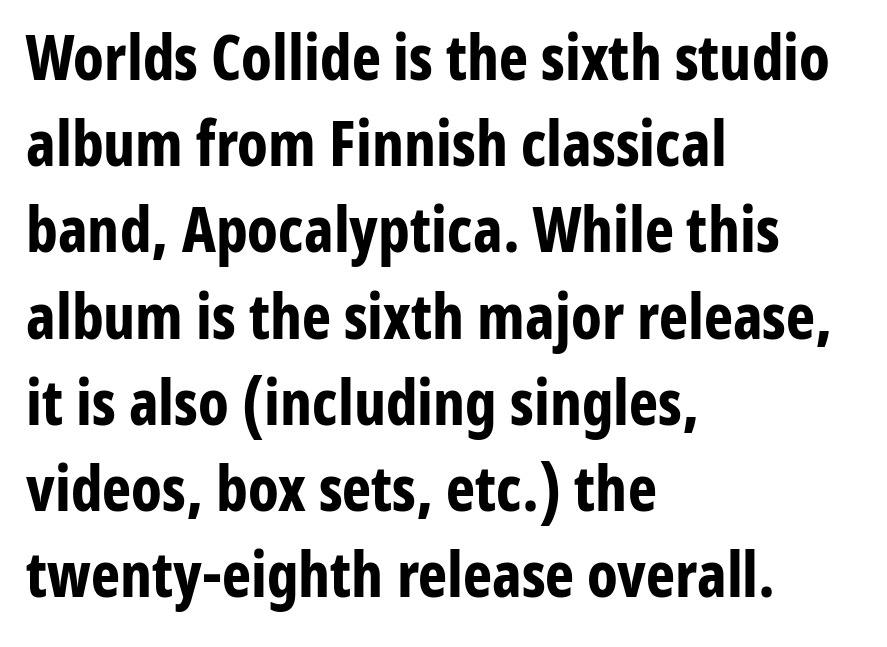
Q: Is the text bold? A: Yes.
Q: Is the text italic (slanted)? A: No, it is upright.
Q: Is the typeface a serif or a sans-serif typeface? A: Sans-serif.
Q: Is the text underlined? A: No.
Q: How is the paragraph aligned? A: Left-aligned.
Q: Is the spacing between letters normal or unusually wide? A: Normal.
Q: Is the spacing between lines tight, normal or loose? A: Normal.
Q: Width (condensed, normal, or wide)? A: Condensed.
Q: Stroke contrast? A: Low.
Q: x-height? A: Medium.
Q: Monospaced? A: No.
